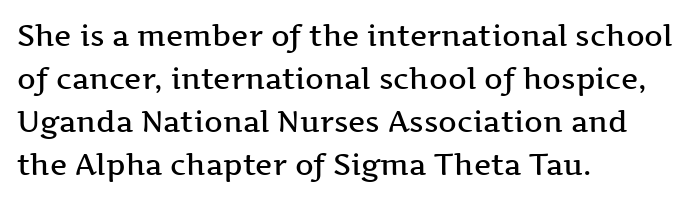
The gap between lines stays unmarked. The lines in this sample share a left origin and differ only in where they stop. A typesetter would call this leading conventional body-copy spacing. Observe the serifs anchoring each vertical stroke in this sample.
